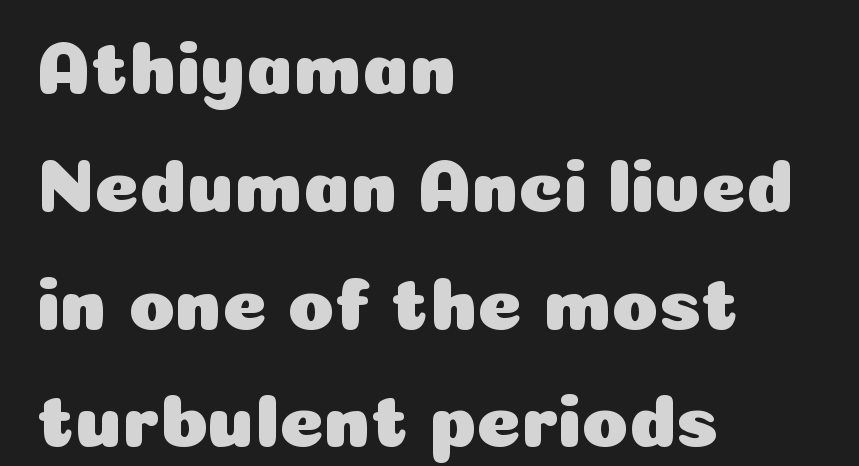
How would I describe the line gaps? Plain and ordinary. These lines stack with their left ends in a neat column. Examine the stroke ends and you'll find no serifs. How are the letters spaced? Ordinarily, with no added tracking. Italic? Not at all — the glyphs are vertical.
